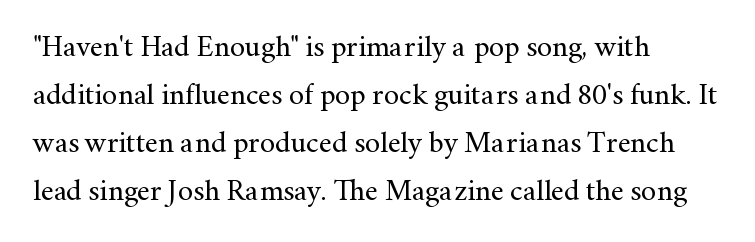
The image shows 30 px regular-weight serif type, upright; set left-aligned, normal line spacing (1.6x), normal letter spacing, not underlined; medium stroke contrast and a small x-height.
